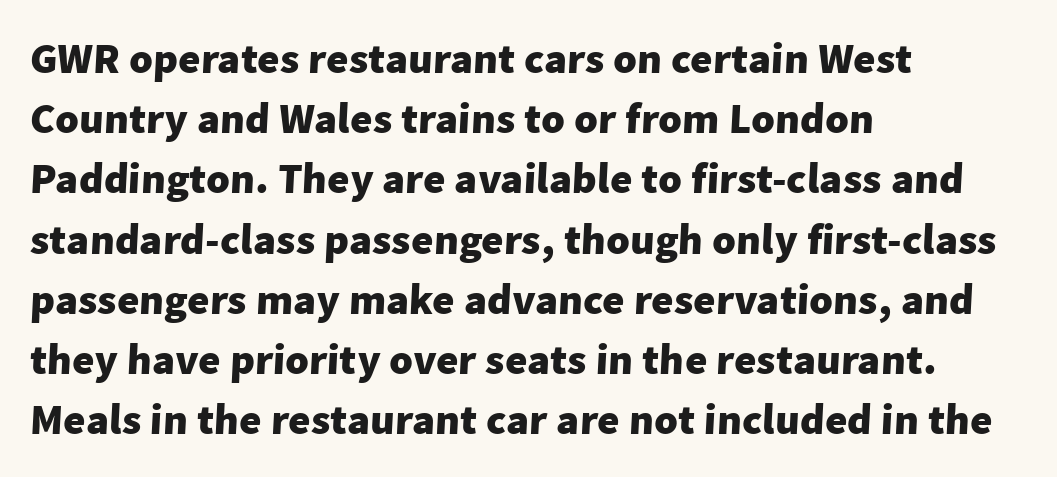
{"serif": "no", "bold": "yes", "weight": "heavy", "width": "normal", "stroke_contrast": "low", "x_height": "medium", "monospaced": "no", "underline": "no", "align": "left", "line_spacing": "normal", "line_spacing_ratio": 1.4, "letter_spacing": "normal", "letter_spacing_em": 0.0, "glyph_px": 43}
